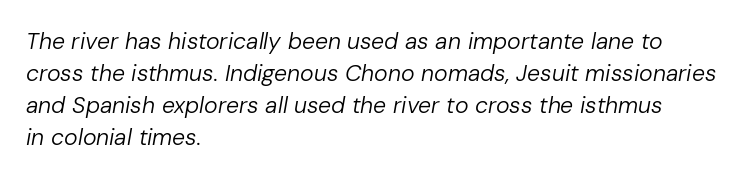
{"italic": "yes", "lean": "right", "slant_degrees": 10, "bold": "no", "underline": "no", "align": "left", "line_spacing": "normal", "line_spacing_ratio": 1.39, "letter_spacing": "normal", "letter_spacing_em": 0.0, "glyph_px": 23}
